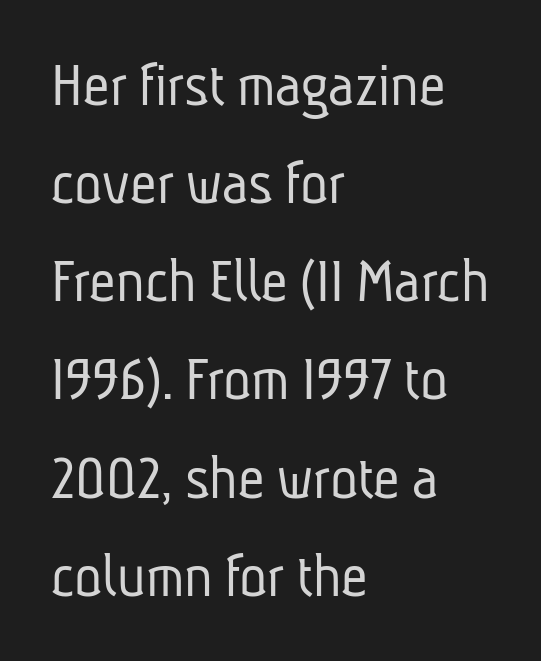
Spacing verdict: proportional, widths tailored to each character. The letterforms sit at book weight or below. The space between consecutive lines is moderate. The setting favours the left margin, as ordinary paragraphs usually do. The characters display no serif detailing; their extremities are plain.
